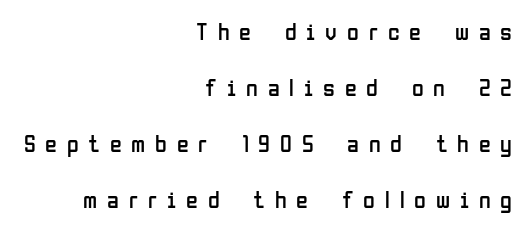
The image shows 24 px text type, upright; set right-aligned, loose line spacing (2.34x), unusually wide letter spacing (+0.41 em), not underlined.
